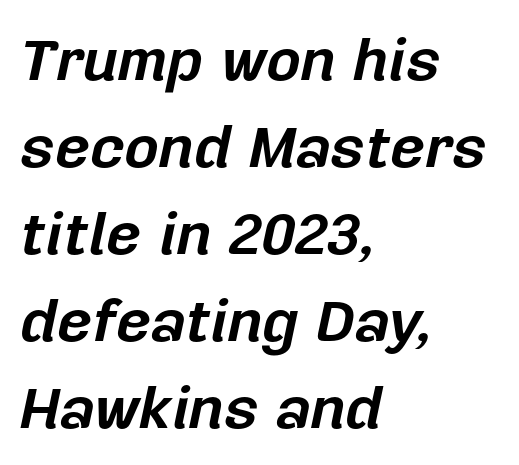
The image shows 60 px bold type, italic (leaning right); set left-aligned, normal line spacing (1.45x), normal letter spacing, not underlined; low stroke contrast and a medium x-height.
